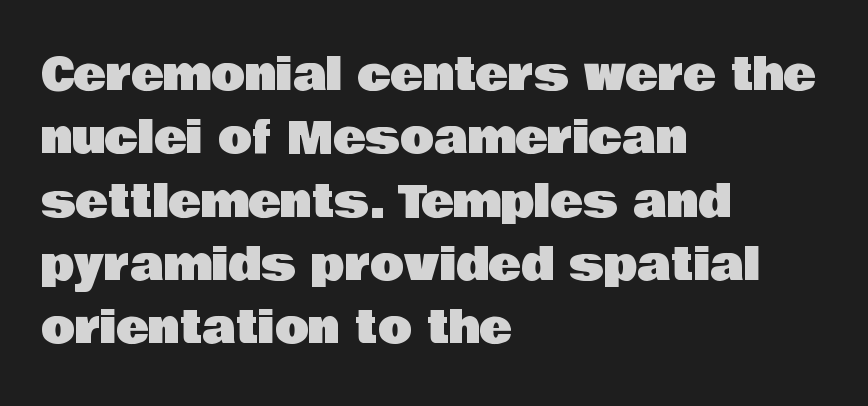
The image shows 44 px sans-serif type, upright; set left-aligned, normal line spacing (1.44x), normal letter spacing, not underlined; low stroke contrast and a large x-height.
